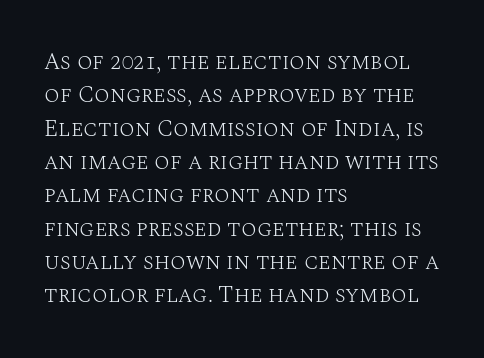
How would I describe the line gaps? Plain and ordinary. Just letters on the line, the space beneath them empty. Alignment: flush left. In terms of posture, this sample is upright.
